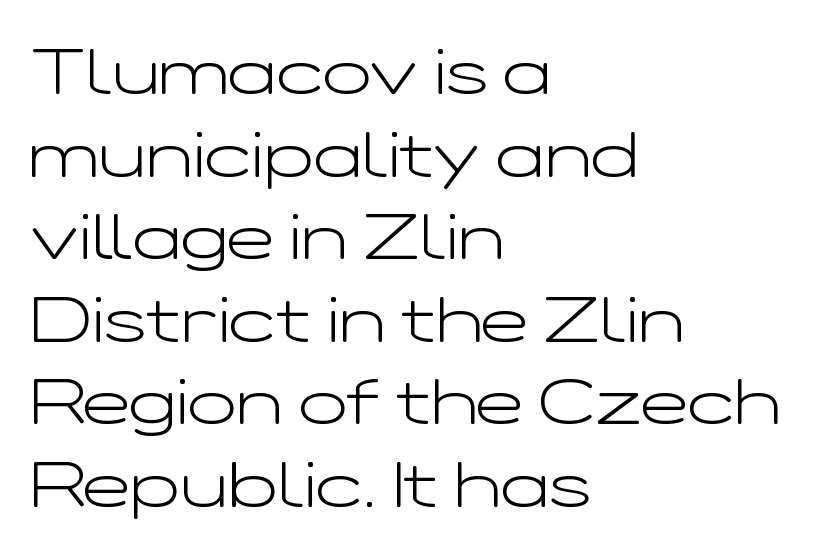
The type family on display is of the sans-serif kind. Is the block centered? No — it sits flush against the left margin. Is this a fixed-width face? No — the glyphs have proportional, varying widths. The typography opts for an upright posture over an oblique one.
